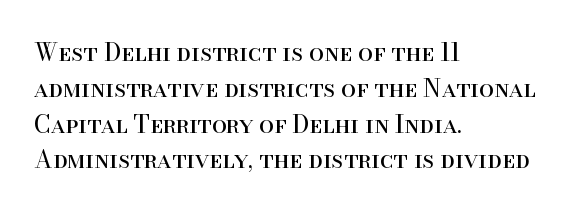
{"italic": "no", "bold": "no", "underline": "no", "align": "left", "line_spacing": "normal", "line_spacing_ratio": 1.49, "letter_spacing": "normal", "letter_spacing_em": 0.0, "glyph_px": 24}
